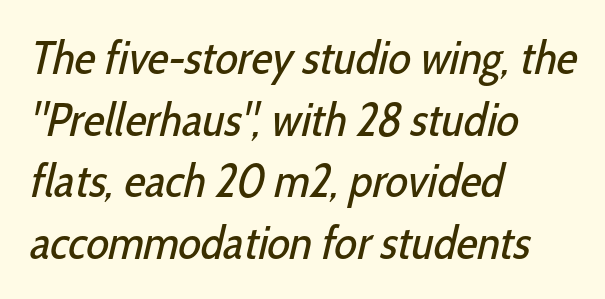
Type style note: lacks serifs. The zone under the glyphs is completely vacant. Compared with typical paragraphs, the rows here are spaced about the same. Stroke thickness stays within the range of a standard reading face or lighter. Nobody touched the tracking dial on this one.
